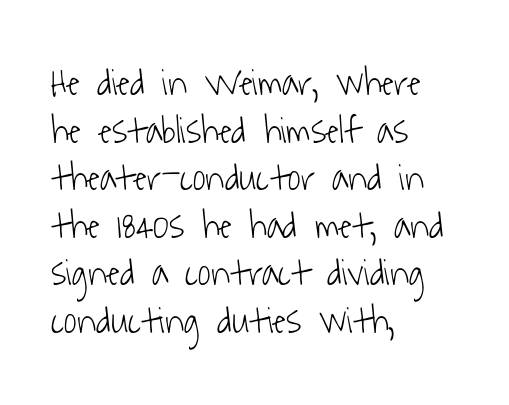
{"serif": "no", "bold": "no", "weight": "light", "width": "condensed", "stroke_contrast": "low", "x_height": "medium", "monospaced": "no", "underline": "no", "align": "left", "line_spacing_ratio": 1.22, "letter_spacing": "normal", "letter_spacing_em": 0.0, "glyph_px": 39}
